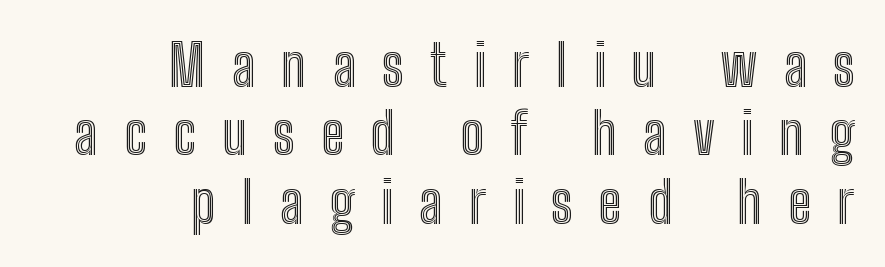
The glyphs are unaccompanied by any horizontal stroke below them. The passage shown is typed in a proportional face where columns would drift. The letters are spread apart with noticeably loose tracking. The letters stand upright; this is a roman face. The text block is weighted toward the right margin, trailing off unevenly leftward.
